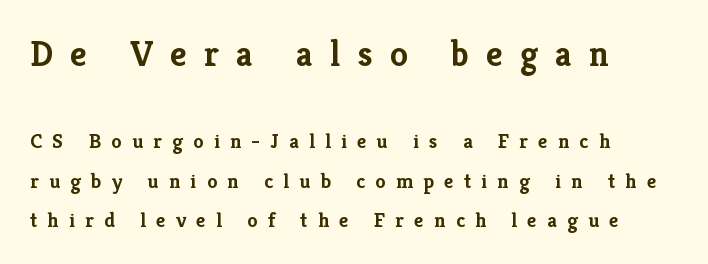
The image shows 36 px semibold serif type, upright; set left-aligned, line spacing 1.89x, unusually wide letter spacing (+0.48 em), not underlined; the first (top) block is 1.71x larger; low stroke contrast and a medium x-height.
